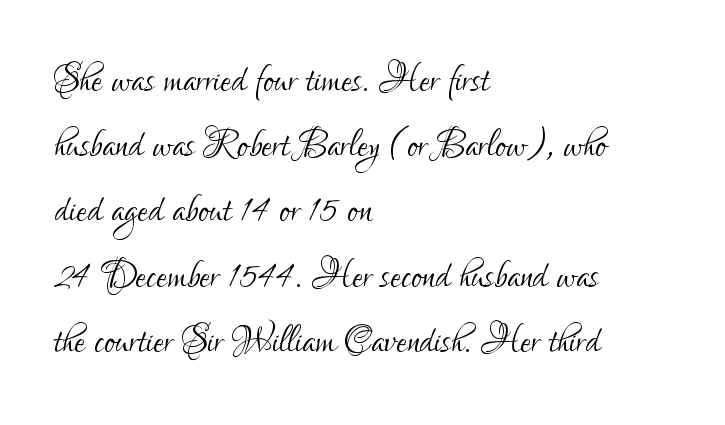
The image shows 49 px light, condensed sans-serif type; set left-aligned, normal line spacing (1.33x), normal letter spacing, not underlined; low stroke contrast and a small x-height.
